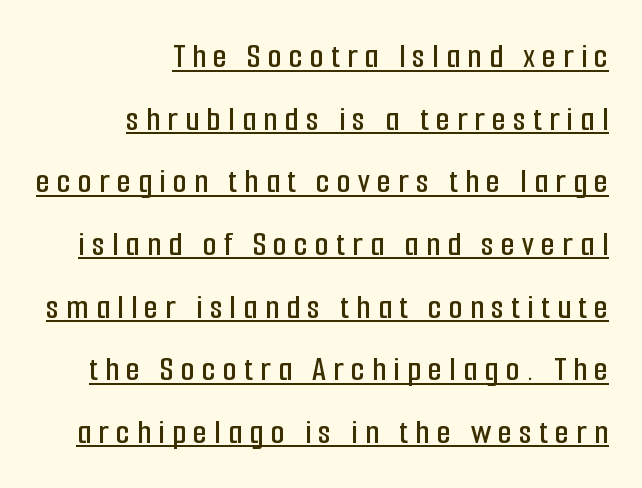
{"serif": "no", "italic": "no", "width": "condensed", "stroke_contrast": "low", "x_height": "medium", "monospaced": "no", "underline": "yes", "align": "right", "line_spacing_ratio": 1.74, "letter_spacing": "wide", "letter_spacing_em": 0.2, "glyph_px": 36}
